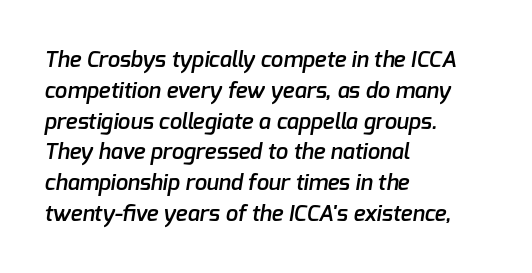
Students, this is semibold: more ink than regular, less than bold. Lines of text with bare space underneath. Here the glyphs are tracked normally, forming tight word shapes. The lines are quadded left. Summary of vertical rhythm: regular, with standard interline spacing.
